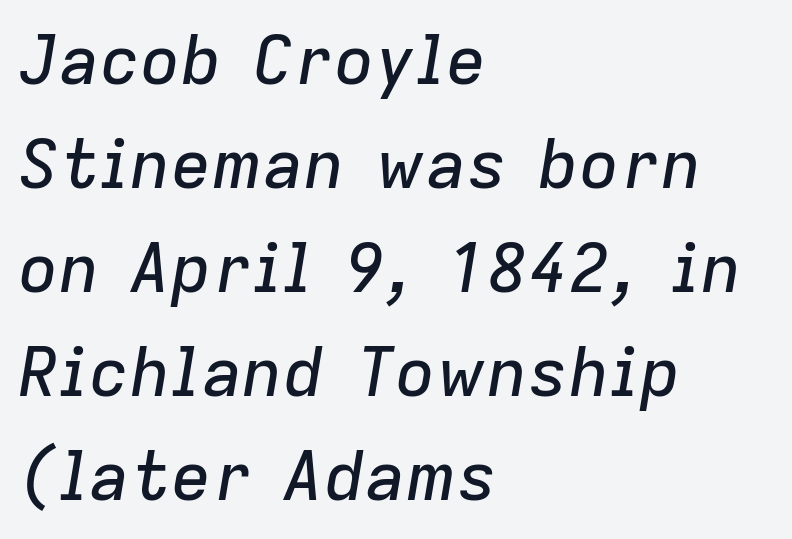
{"italic": "yes", "lean": "right", "slant_degrees": 9, "width": "normal", "stroke_contrast": "low", "x_height": "medium", "monospaced": "no", "underline": "no", "align": "left", "line_spacing": "normal", "line_spacing_ratio": 1.53, "letter_spacing": "normal", "letter_spacing_em": 0.0, "glyph_px": 68}
